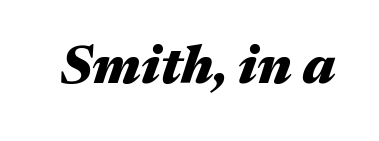
{"italic": "yes", "lean": "right", "slant_degrees": 17, "bold": "yes", "weight": "heavy", "width": "wide", "stroke_contrast": "medium", "x_height": "medium", "monospaced": "no", "underline": "no", "letter_spacing": "normal", "letter_spacing_em": 0.0, "glyph_px": 54}
